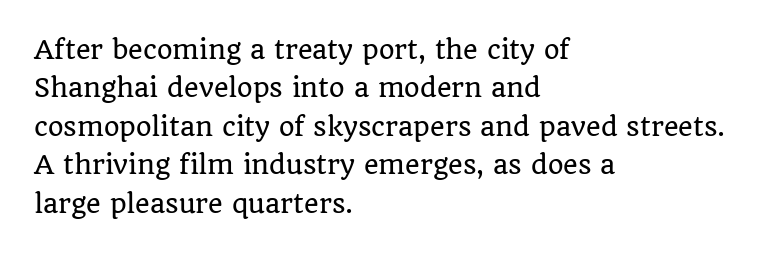
{"italic": "no", "underline": "no", "align": "left", "line_spacing": "normal", "line_spacing_ratio": 1.54, "letter_spacing": "normal", "letter_spacing_em": 0.0, "glyph_px": 25}
